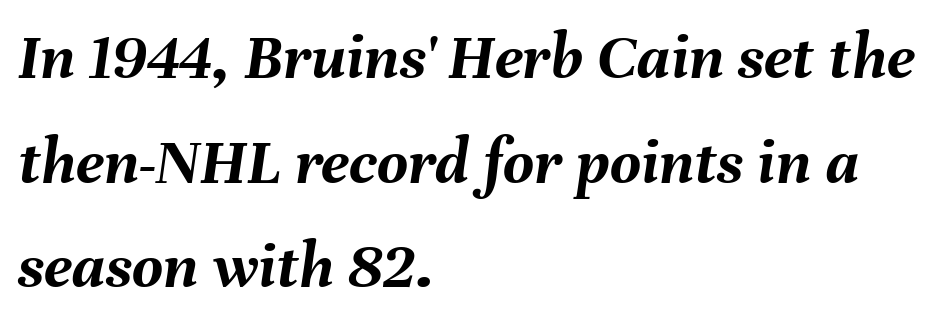
The image shows 67 px semibold type, italic (leaning right); set left-aligned, normal line spacing (1.56x), normal letter spacing, not underlined; medium stroke contrast and a medium x-height.
